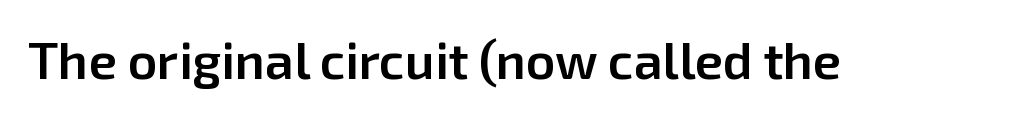
Q: Is the text bold? A: Semi-bold.
Q: Is the text italic (slanted)? A: No, it is upright.
Q: Is the typeface a serif or a sans-serif typeface? A: Sans-serif.
Q: Is the text underlined? A: No.
Q: Is the spacing between letters normal or unusually wide? A: Normal.
Q: Width (condensed, normal, or wide)? A: Normal.
Q: Stroke contrast? A: Low.
Q: x-height? A: Medium.
Q: Monospaced? A: No.
